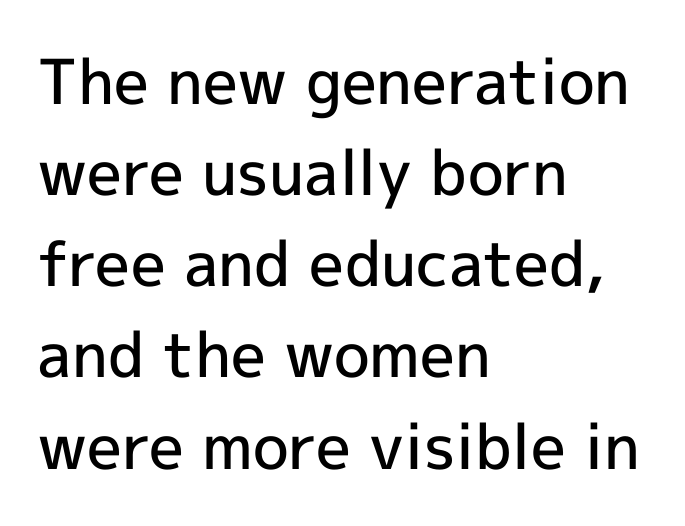
The image shows 62 px semibold sans-serif type, upright; set left-aligned, normal line spacing (1.47x), normal letter spacing, not underlined; a medium x-height.
